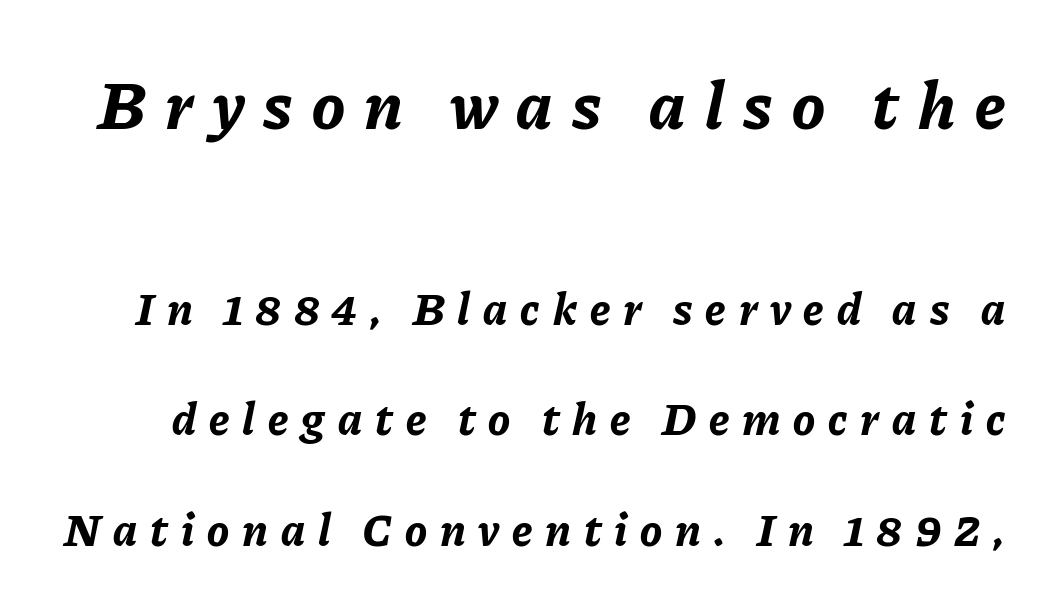
{"italic": "yes", "lean": "right", "slant_degrees": 11, "bold": "yes", "weight": "bold", "width": "normal", "stroke_contrast": "low", "x_height": "medium", "monospaced": "no", "underline": "no", "line_spacing": "loose", "line_spacing_ratio": 2.4, "letter_spacing": "wide", "letter_spacing_em": 0.28, "larger_block": "first", "size_ratio": 1.5, "glyph_px": 69}
